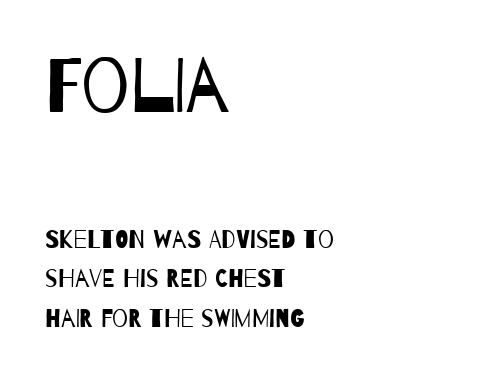
A typesetter would call this proportional, since set widths differ per character. Tracking here is standard; glyphs follow each other at the usual distance. Is the type heavy? It reads as light-to-regular instead. Has an underline been added? It has not. The letters carry no serifs — their stems end cleanly without finishing strokes. Which margin do the lines hug? The left one — the right edge is uneven.
